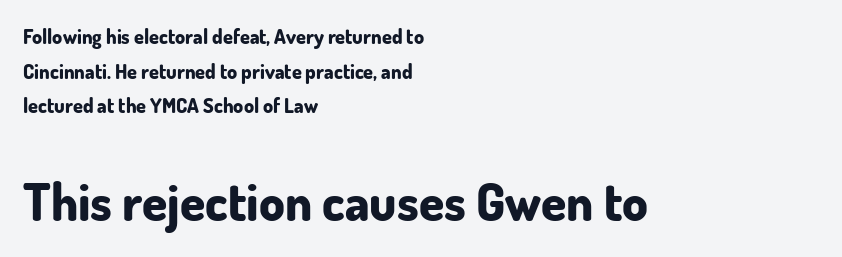
{"serif": "no", "italic": "no", "bold": "yes", "weight": "bold", "width": "normal", "stroke_contrast": "low", "x_height": "small", "monospaced": "no", "underline": "no", "align": "left", "line_spacing_ratio": 1.73, "letter_spacing": "normal", "letter_spacing_em": 0.0, "larger_block": "second", "size_ratio": 2.55, "glyph_px": 51}
